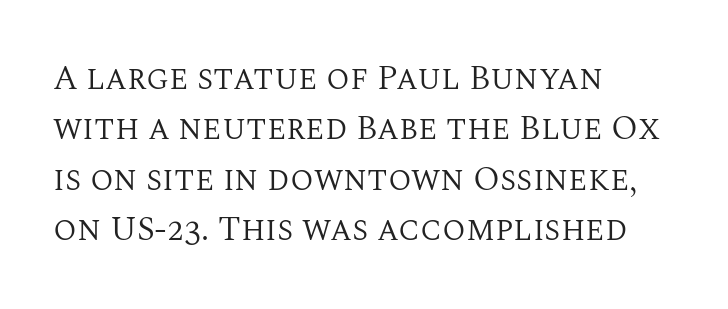
{"serif": "yes", "italic": "no", "bold": "no", "weight": "regular", "width": "normal", "stroke_contrast": "medium", "x_height": "large", "monospaced": "no", "underline": "no", "align": "left", "line_spacing": "normal", "line_spacing_ratio": 1.48, "letter_spacing": "normal", "letter_spacing_em": 0.0, "glyph_px": 34}
